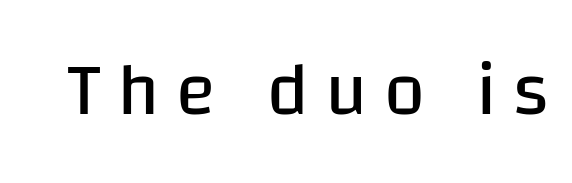
The image shows 74 px regular-weight sans-serif type, upright; set unusually wide letter spacing (+0.22 em), not underlined; low stroke contrast and a large x-height.
